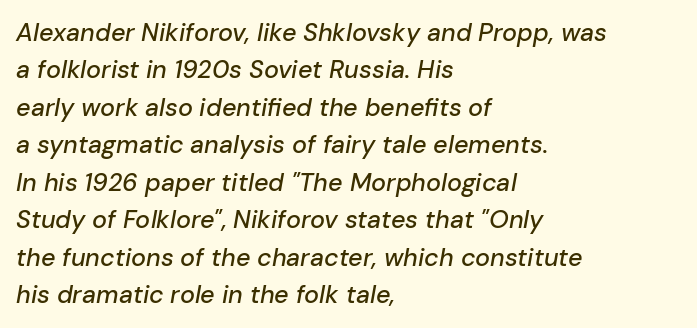
The image shows 25 px text type, italic (leaning right); set left-aligned, normal line spacing (1.5x), normal letter spacing, not underlined.
